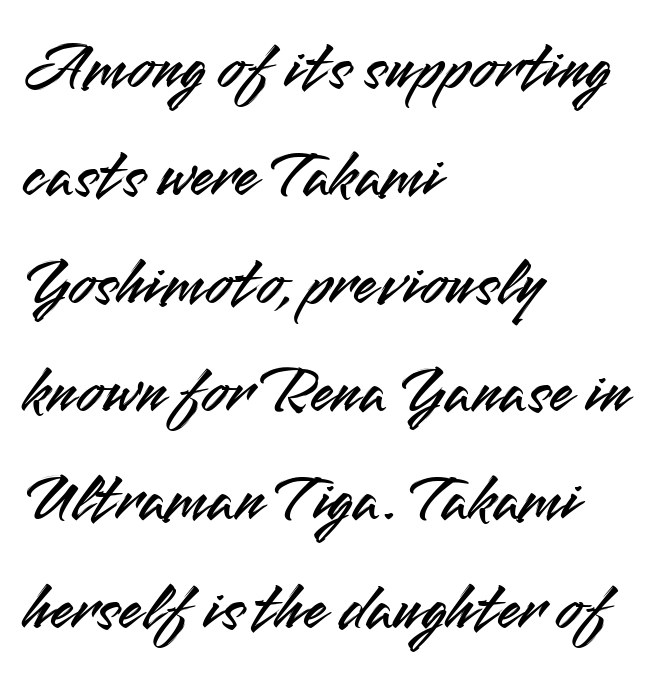
{"serif": "no", "width": "normal", "stroke_contrast": "medium", "x_height": "small", "monospaced": "no", "underline": "no", "align": "left", "line_spacing": "normal", "line_spacing_ratio": 1.59, "letter_spacing": "normal", "letter_spacing_em": 0.0, "glyph_px": 68}
